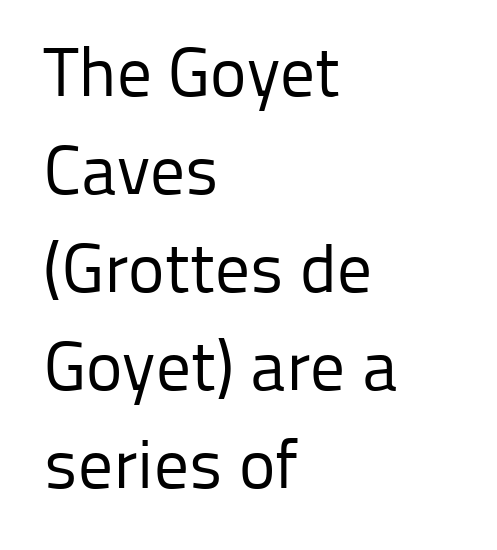
The image shows 69 px regular-weight sans-serif type, upright; set left-aligned, normal line spacing (1.42x), normal letter spacing, not underlined; low stroke contrast and a medium x-height.
